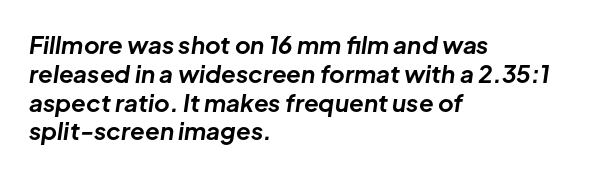
The image shows 24 px bold type, italic (leaning right); set left-aligned, line spacing 1.2x, normal letter spacing, not underlined.
